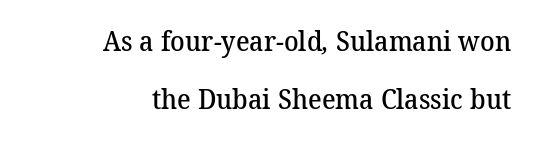
{"bold": "semi", "underline": "no", "align": "right", "line_spacing": "loose", "line_spacing_ratio": 2.15, "letter_spacing": "normal", "letter_spacing_em": 0.0, "glyph_px": 27}
